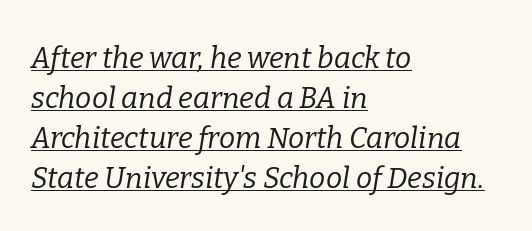
Q: Is the text bold? A: No.
Q: Is the text italic (slanted)? A: Yes, it leans right by about 9 degrees.
Q: Is the typeface a serif or a sans-serif typeface? A: Serif.
Q: Is the text underlined? A: Yes.
Q: How is the paragraph aligned? A: Left-aligned.
Q: Is the spacing between letters normal or unusually wide? A: Normal.
Q: Is the spacing between lines tight, normal or loose? A: Normal.
Q: Width (condensed, normal, or wide)? A: Normal.
Q: Stroke contrast? A: Low.
Q: x-height? A: Medium.
Q: Monospaced? A: No.
